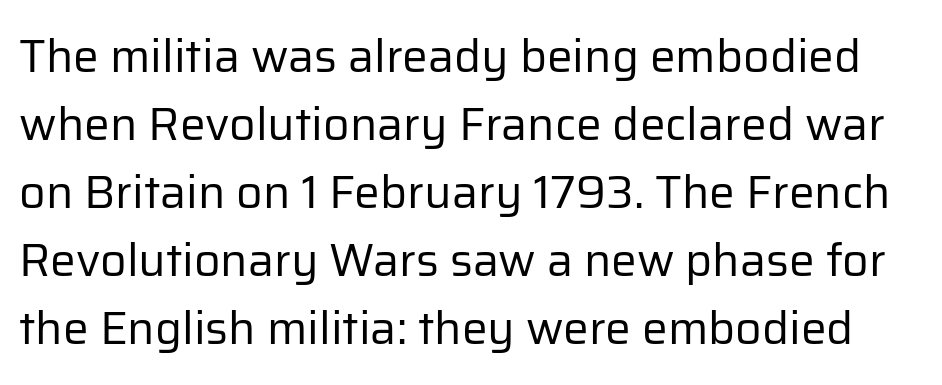
Summary of vertical rhythm: regular, with standard interline spacing. No extra tracking has been applied to these lines. Vertical stems look standard width or narrower in stroke. The specimen reads as upright at a glance. The face used here is proportionally spaced, like ordinary book or web type. Rule under the text: the space is simply empty.
